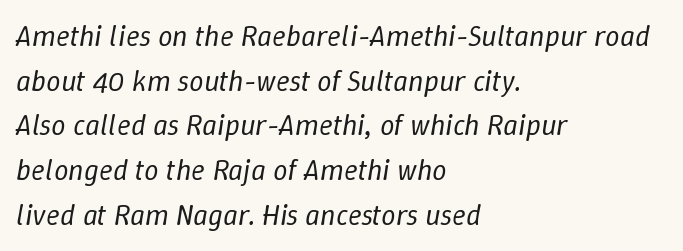
Q: Is the text bold? A: No.
Q: Is the text italic (slanted)? A: Yes, it leans right by about 9 degrees.
Q: Is the text underlined? A: No.
Q: How is the paragraph aligned? A: Left-aligned.
Q: Is the spacing between letters normal or unusually wide? A: Normal.
Q: Is the spacing between lines tight, normal or loose? A: Normal.
Q: Width (condensed, normal, or wide)? A: Normal.
Q: Stroke contrast? A: Low.
Q: x-height? A: Medium.
Q: Monospaced? A: No.
